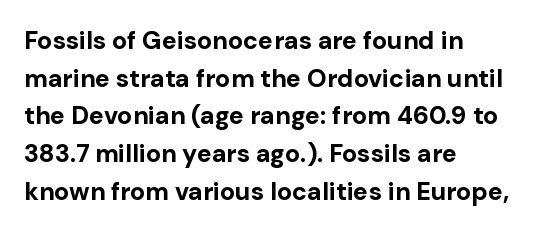
{"italic": "no", "bold": "yes", "underline": "no", "align": "left", "line_spacing": "normal", "line_spacing_ratio": 1.51, "letter_spacing": "normal", "letter_spacing_em": 0.0, "glyph_px": 25}
